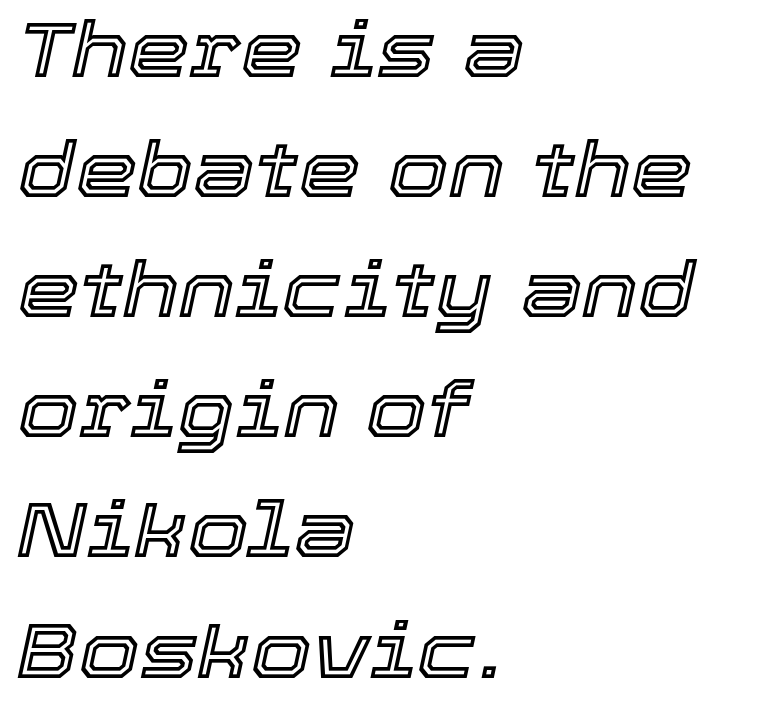
The image shows 78 px text type, italic (leaning right); set left-aligned, normal line spacing (1.54x), normal letter spacing, not underlined; a medium x-height.
